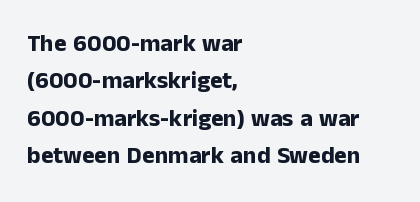
The image shows 24 px bold type, upright; set left-aligned, normal line spacing (1.56x), normal letter spacing, not underlined.
